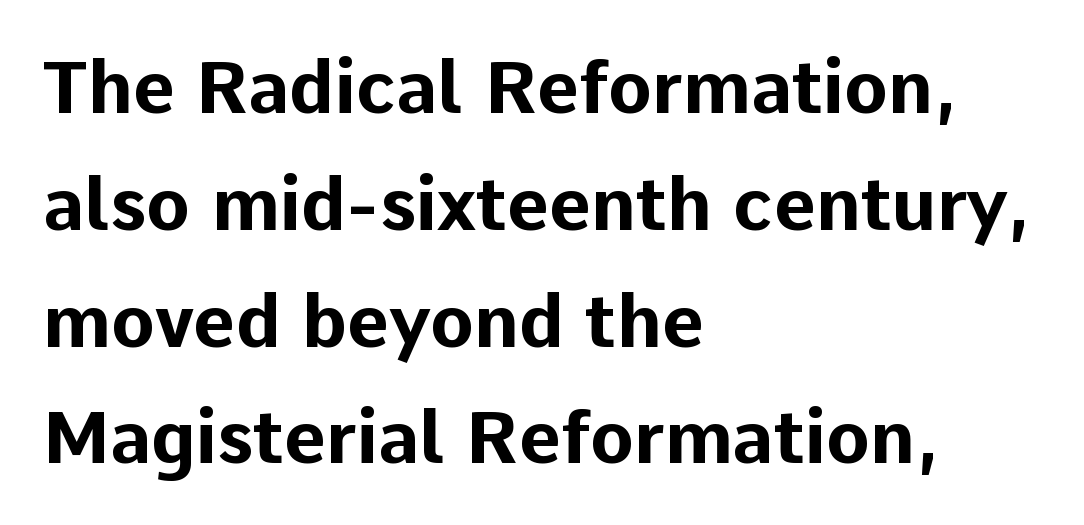
Line spacing here is normal. This rendering leaves character spacing at its baseline value. I'd call this a sans setting — the letters go barefoot. Look at the stroke-to-counter ratio: heavy, a bold. The specimen omits any rule beneath the text block's lines.
